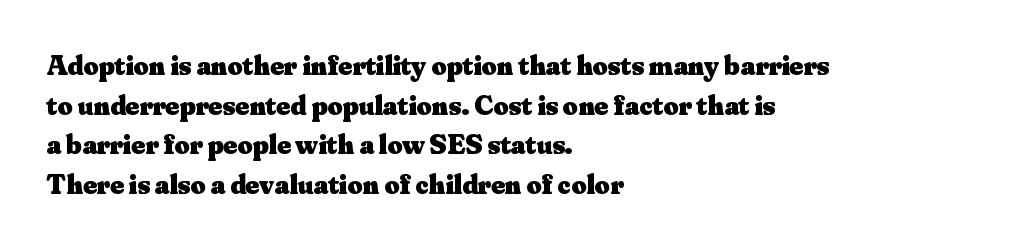
Just letters on the line, the space beneath them empty. I'd call this a serif setting — the letters wear small feet. These lines sit exactly where default settings would place them. Each line starts at the same left margin while the right side varies. Is the letter spacing exaggerated? No — it looks like the ordinary default. The face used here has the dense, thick strokes of a bold.
